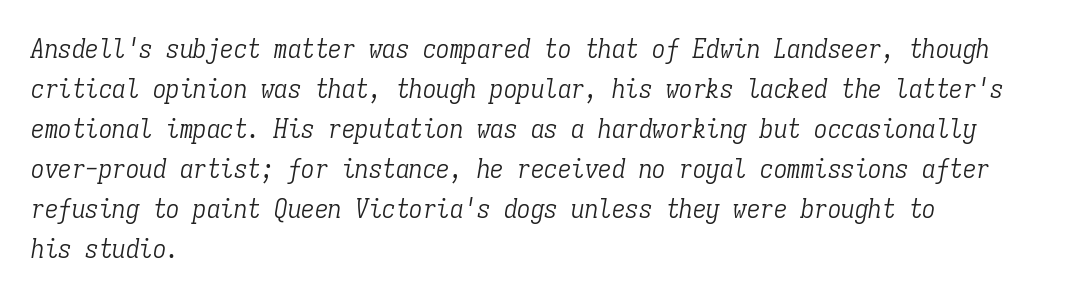
The image shows 27 px text type, italic (leaning right); set left-aligned, normal line spacing (1.48x), normal letter spacing, not underlined.
